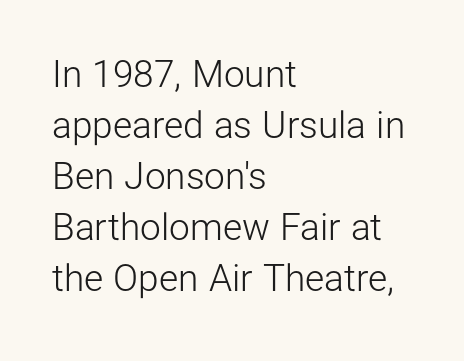
The image shows 37 px light sans-serif type, upright; set left-aligned, normal line spacing (1.38x), normal letter spacing, not underlined; low stroke contrast and a medium x-height.
